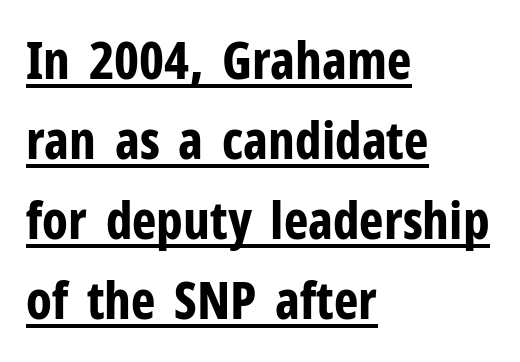
Q: Is the text bold? A: Yes.
Q: Is the text italic (slanted)? A: No, it is upright.
Q: Is the typeface a serif or a sans-serif typeface? A: Sans-serif.
Q: Is the text underlined? A: Yes.
Q: How is the paragraph aligned? A: Left-aligned.
Q: Is the spacing between letters normal or unusually wide? A: Normal.
Q: Is the spacing between lines tight, normal or loose? A: Normal.
Q: Width (condensed, normal, or wide)? A: Condensed.
Q: Stroke contrast? A: Low.
Q: x-height? A: Medium.
Q: Monospaced? A: No.
